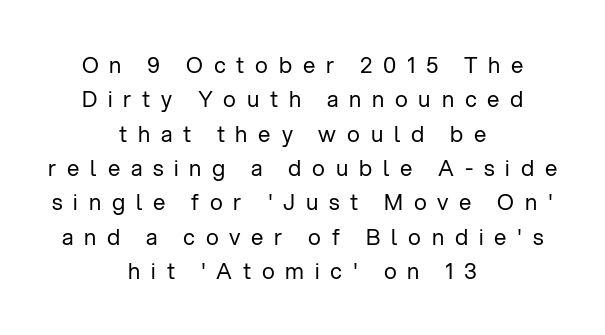
{"italic": "no", "bold": "no", "underline": "no", "align": "center", "line_spacing": "normal", "line_spacing_ratio": 1.56, "letter_spacing": "wide", "letter_spacing_em": 0.49, "glyph_px": 22}
